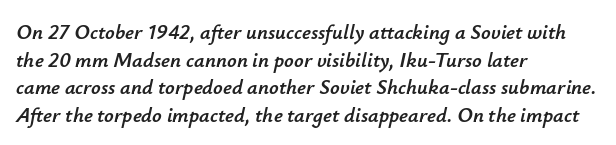
Quick note: interline space is typical. Would a proofreader flag this as italicized? Yes. The space directly below the letters is spotless. This rendering leaves character spacing at its baseline value. Where is the straight margin? On the left.
